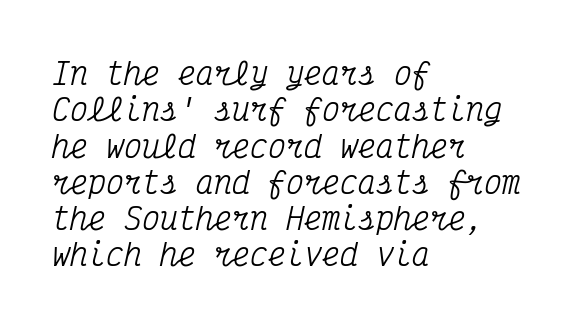
The passage shown is not underscored anywhere. Layout note: lines flush left. These lines are composed in type with serifs. The gaps between neighbouring characters are ordinary and unremarkable. Fixed-width glyphs throughout — classic coding-font behaviour.
